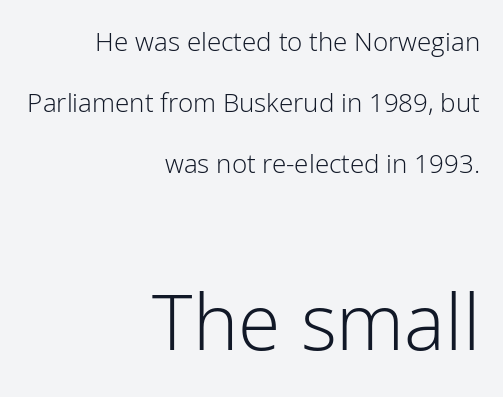
{"serif": "no", "italic": "no", "bold": "no", "weight": "light", "width": "normal", "stroke_contrast": "low", "x_height": "medium", "monospaced": "no", "underline": "no", "align": "right", "line_spacing": "loose", "line_spacing_ratio": 2.34, "letter_spacing": "normal", "letter_spacing_em": 0.0, "larger_block": "second", "size_ratio": 2.96, "glyph_px": 77}
